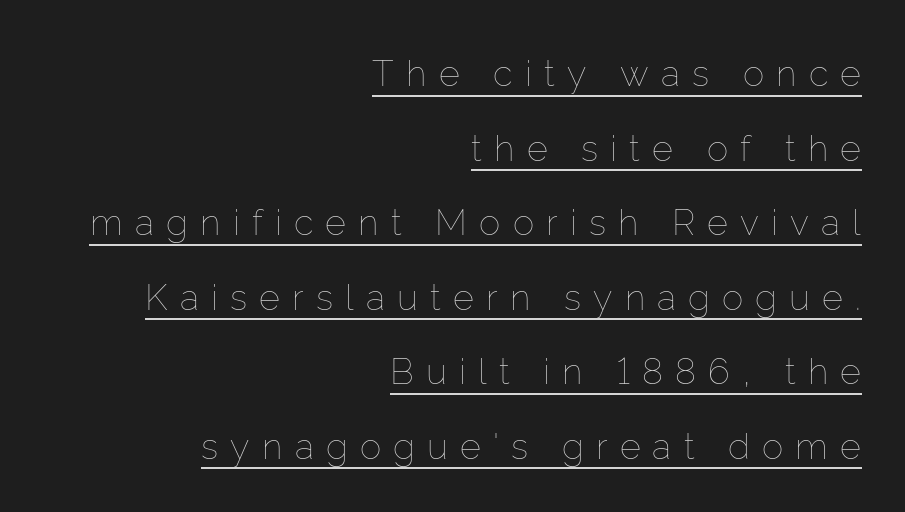
The image shows 36 px thin type, upright; set right-aligned, loose line spacing (2.07x), unusually wide letter spacing (+0.34 em), underlined; low stroke contrast and a medium x-height.
